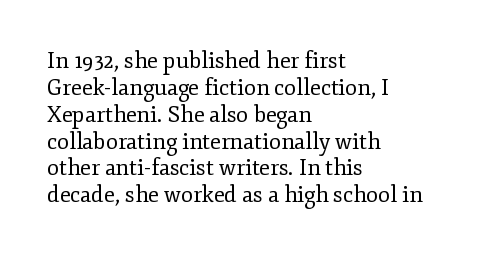
{"italic": "no", "bold": "no", "underline": "no", "align": "left", "line_spacing_ratio": 1.22, "letter_spacing": "normal", "letter_spacing_em": 0.0, "glyph_px": 22}
